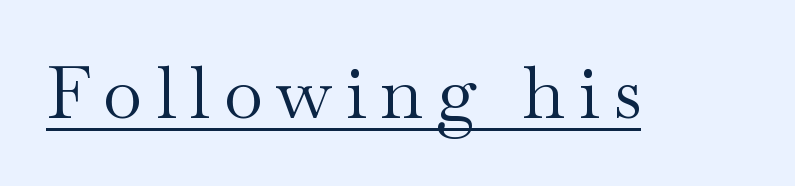
{"serif": "yes", "italic": "no", "bold": "no", "weight": "regular", "width": "wide", "stroke_contrast": "medium", "x_height": "small", "monospaced": "no", "underline": "yes", "glyph_px": 72}
